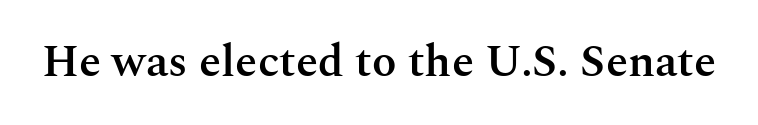
{"serif": "yes", "italic": "no", "bold": "semi", "weight": "semibold", "width": "normal", "stroke_contrast": "medium", "x_height": "medium", "monospaced": "no", "underline": "no", "letter_spacing": "normal", "letter_spacing_em": 0.0, "glyph_px": 45}
